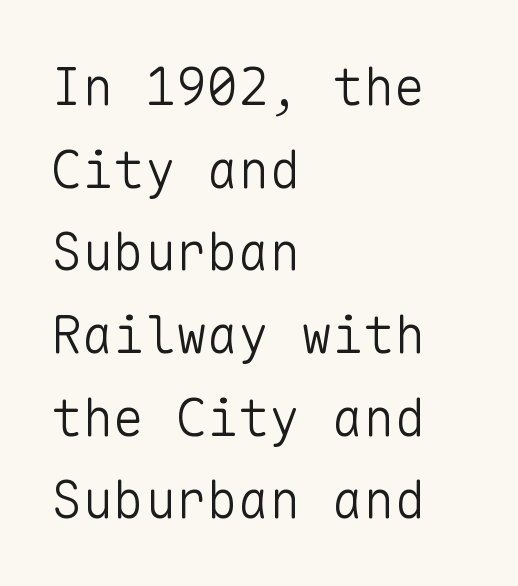
The image shows 52 px light sans-serif type, upright, monospaced; set left-aligned, normal line spacing (1.59x), normal letter spacing, not underlined; low stroke contrast and a medium x-height.
